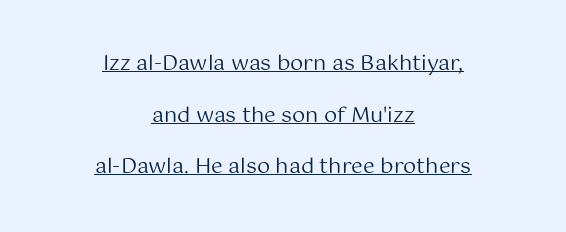
Q: Is the text bold? A: No.
Q: Is the text italic (slanted)? A: No, it is upright.
Q: Is the text underlined? A: Yes.
Q: How is the paragraph aligned? A: Centered.
Q: Is the spacing between letters normal or unusually wide? A: Normal.
Q: Is the spacing between lines tight, normal or loose? A: Loose.
